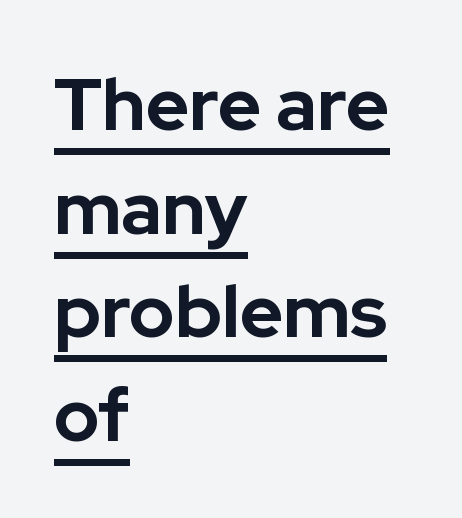
{"serif": "no", "italic": "no", "bold": "yes", "weight": "bold", "width": "normal", "stroke_contrast": "low", "x_height": "medium", "monospaced": "no", "underline": "yes", "align": "left", "line_spacing": "normal", "line_spacing_ratio": 1.4, "letter_spacing": "normal", "letter_spacing_em": 0.0, "glyph_px": 74}
